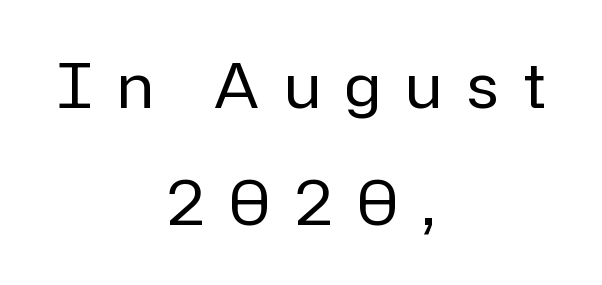
The image shows 62 px regular-weight sans-serif type, upright; set centered, line spacing 1.88x, unusually wide letter spacing (+0.4 em), not underlined; low stroke contrast and a medium x-height.
